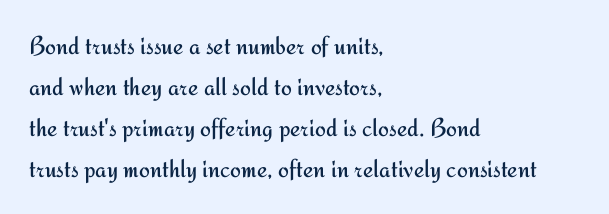
{"italic": "no", "bold": "no", "underline": "no", "align": "left", "line_spacing": "normal", "line_spacing_ratio": 1.58, "letter_spacing": "normal", "letter_spacing_em": 0.0, "glyph_px": 26}
